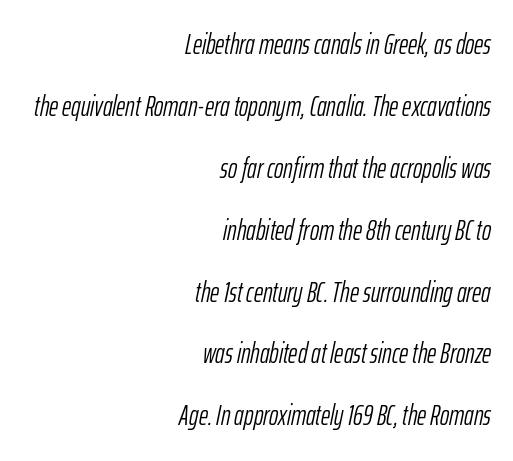
{"italic": "yes", "lean": "right", "slant_degrees": 12, "bold": "no", "weight": "light", "width": "condensed", "stroke_contrast": "low", "x_height": "medium", "monospaced": "no", "underline": "no", "align": "right", "line_spacing": "loose", "line_spacing_ratio": 2.21, "letter_spacing": "normal", "letter_spacing_em": 0.0, "glyph_px": 28}
